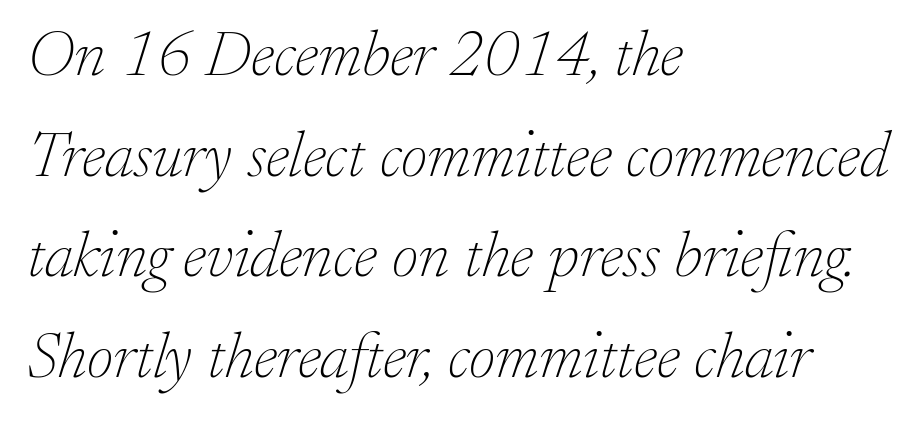
{"serif": "yes", "italic": "yes", "lean": "right", "slant_degrees": 17, "bold": "no", "weight": "thin", "width": "normal", "stroke_contrast": "low", "x_height": "small", "monospaced": "no", "underline": "no", "align": "left", "line_spacing": "normal", "line_spacing_ratio": 1.55, "letter_spacing": "normal", "letter_spacing_em": 0.0, "glyph_px": 65}
